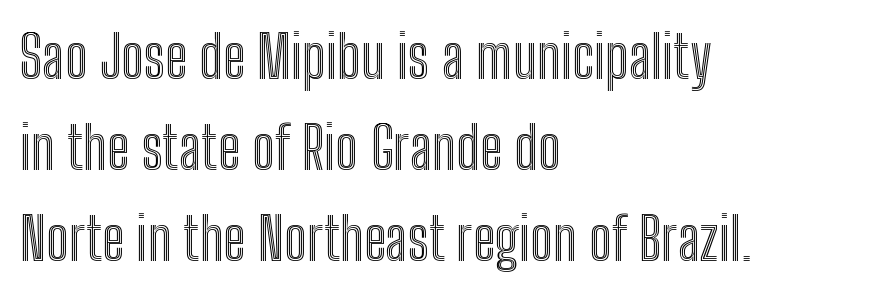
The image shows 59 px condensed type, upright; set left-aligned, normal line spacing (1.54x), normal letter spacing, not underlined; a medium x-height.
